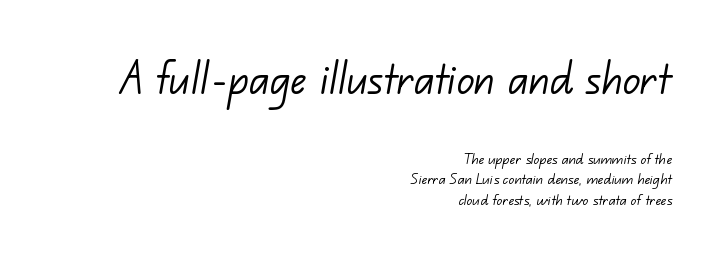
The image shows 53 px light sans-serif type; set right-aligned, tight line spacing (1.14x), normal letter spacing, not underlined; the first (top) block is 2.94x larger; low stroke contrast and a small x-height.
